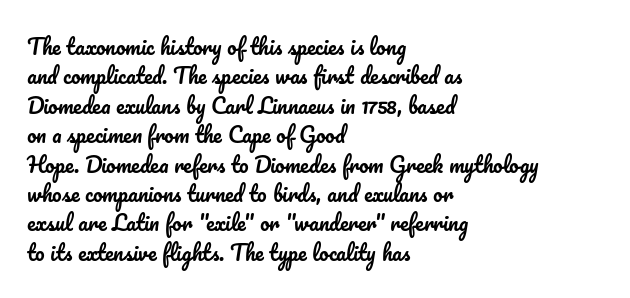
{"underline": "no", "align": "left", "line_spacing": "normal", "line_spacing_ratio": 1.4, "letter_spacing": "normal", "letter_spacing_em": 0.0, "glyph_px": 21}
